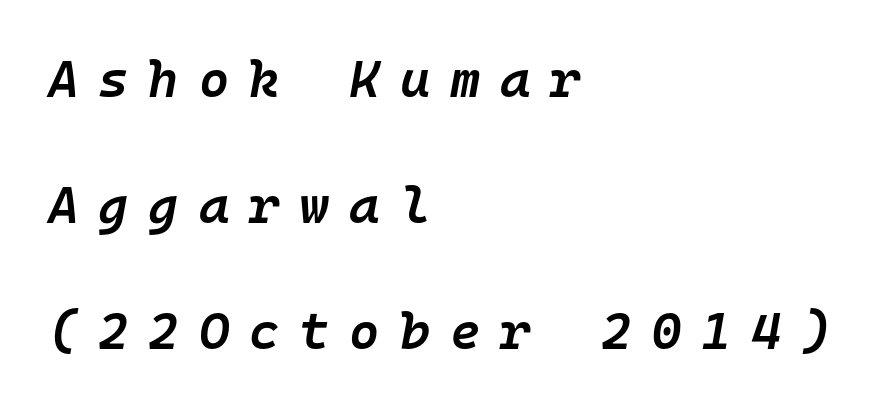
{"italic": "yes", "lean": "right", "slant_degrees": 10, "bold": "semi", "weight": "semibold", "width": "normal", "stroke_contrast": "low", "x_height": "medium", "monospaced": "yes", "underline": "no", "align": "left", "line_spacing": "loose", "line_spacing_ratio": 2.42, "letter_spacing": "wide", "letter_spacing_em": 0.38, "glyph_px": 52}
